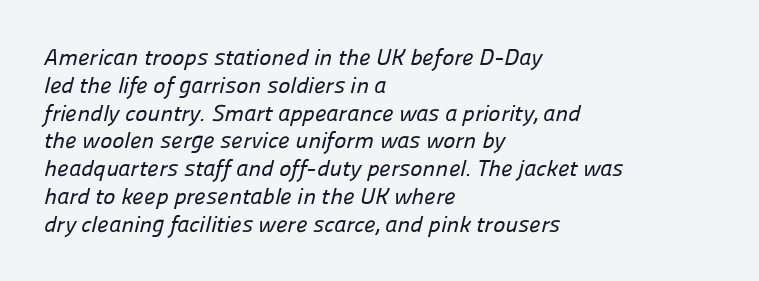
Q: Is the text underlined? A: No.
Q: How is the paragraph aligned? A: Left-aligned.
Q: Is the spacing between letters normal or unusually wide? A: Normal.
